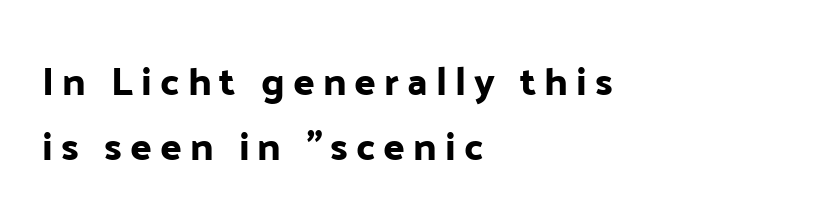
Decoration check: the copy has no underline. Casual observation: everything's shoved over to the left. Italic? Not at all — the glyphs are vertical. Check where the strokes stop: nothing finishes them off — pure sans.
